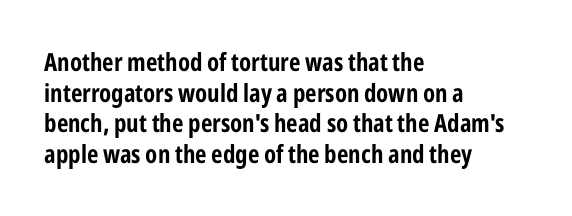
{"italic": "no", "underline": "no", "align": "left", "line_spacing_ratio": 1.23, "letter_spacing": "normal", "letter_spacing_em": 0.0, "glyph_px": 25}
